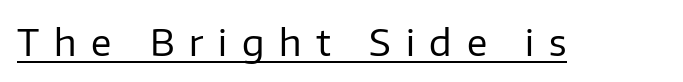
The image shows 37 px regular-weight sans-serif type, upright; set unusually wide letter spacing (+0.4 em), underlined; low stroke contrast and a medium x-height.
